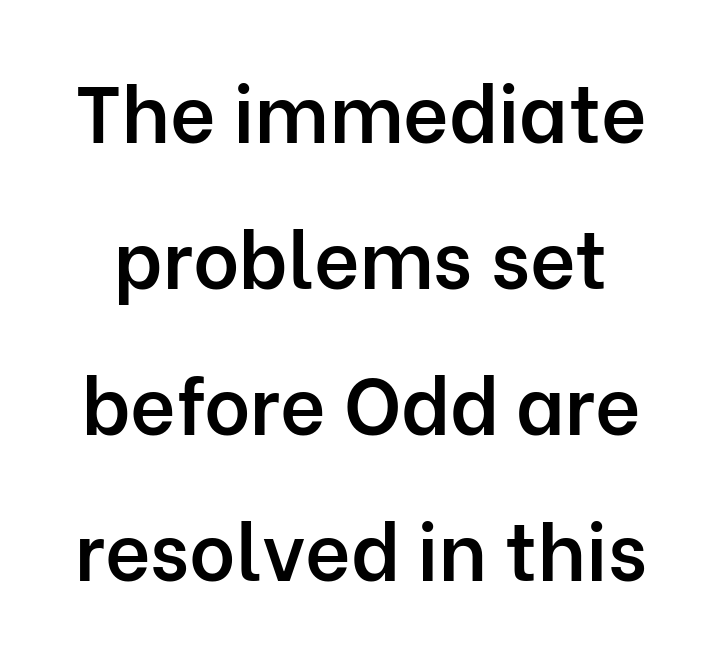
Default kerning and tracking; the words read as compact shapes. Type without underlining. The passage shown is typed in a proportional face where columns would drift. The rendering uses a semibold face; strokes are thickened but not to full bold. Nope, no serifs anywhere on these letters.
